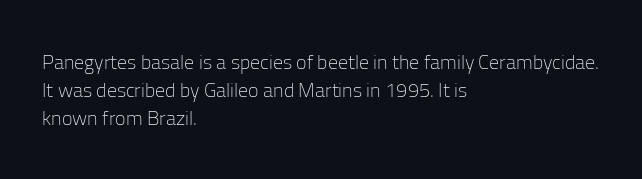
The image shows 20 px text type, upright; set left-aligned, normal line spacing (1.39x), normal letter spacing, not underlined.
